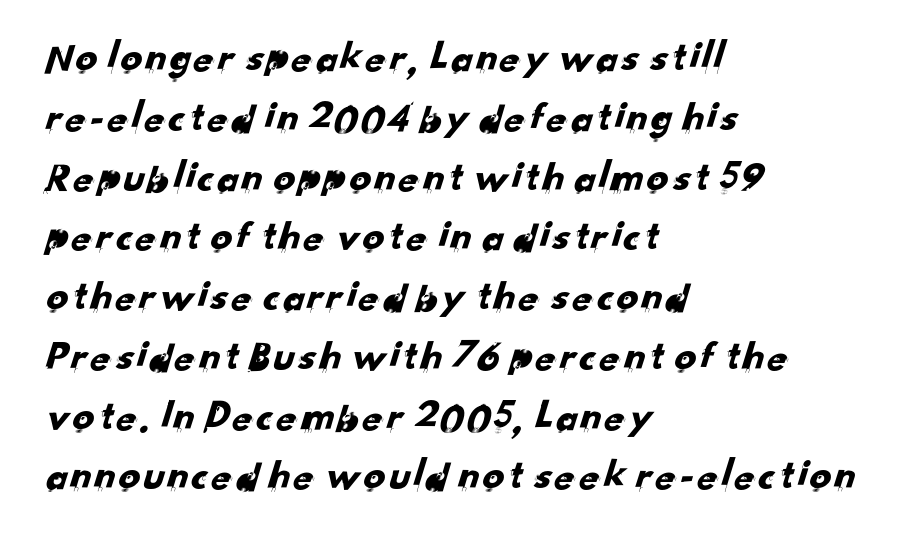
Q: Is the typeface a serif or a sans-serif typeface? A: Sans-serif.
Q: Is the text underlined? A: No.
Q: How is the paragraph aligned? A: Left-aligned.
Q: Is the spacing between letters normal or unusually wide? A: Normal.
Q: Is the spacing between lines tight, normal or loose? A: Normal.
Q: Width (condensed, normal, or wide)? A: Normal.
Q: Stroke contrast? A: Low.
Q: x-height? A: Small.
Q: Monospaced? A: No.
